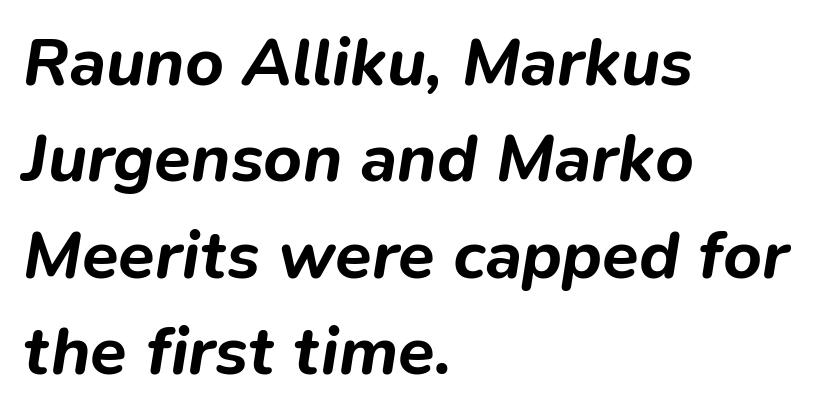
Thick stems and heavy bowls — unmistakably bold. The area under the type is left untouched. Do the characters align in a grid? No, the font is proportional. Observe the lean: these are italic letterforms.
